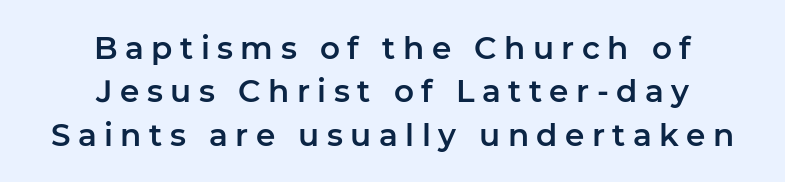
Q: Is the text italic (slanted)? A: No, it is upright.
Q: Is the typeface a serif or a sans-serif typeface? A: Sans-serif.
Q: Is the text underlined? A: No.
Q: How is the paragraph aligned? A: Centered.
Q: Is the spacing between letters normal or unusually wide? A: Unusually wide.
Q: Is the spacing between lines tight, normal or loose? A: Normal.
Q: Width (condensed, normal, or wide)? A: Normal.
Q: Stroke contrast? A: Low.
Q: x-height? A: Medium.
Q: Monospaced? A: No.
